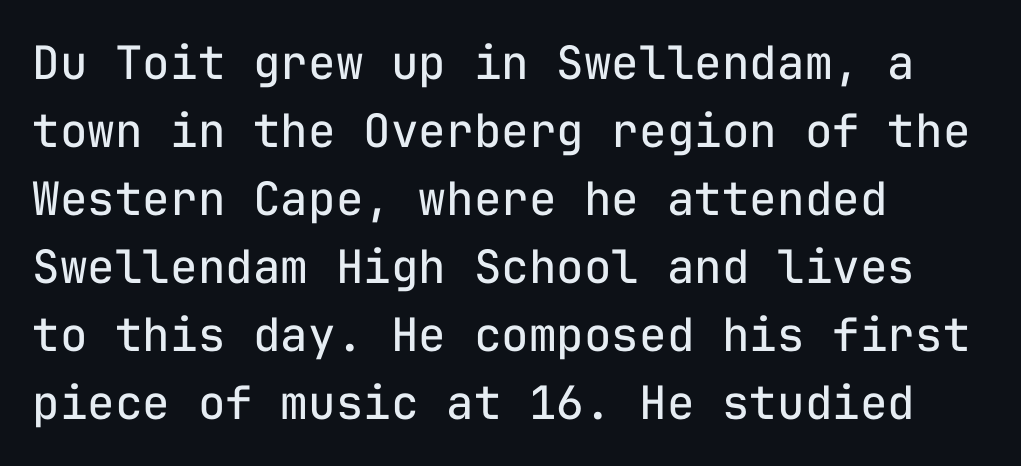
{"serif": "no", "italic": "no", "bold": "no", "weight": "regular", "width": "normal", "stroke_contrast": "low", "x_height": "medium", "monospaced": "yes", "underline": "no", "align": "left", "line_spacing": "normal", "line_spacing_ratio": 1.48, "letter_spacing": "normal", "letter_spacing_em": 0.0, "glyph_px": 46}
